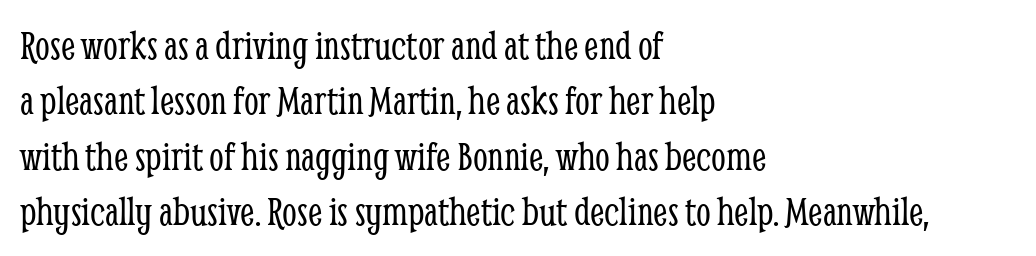
Q: Is the text bold? A: No.
Q: Is the text italic (slanted)? A: No, it is upright.
Q: Is the typeface a serif or a sans-serif typeface? A: Serif.
Q: Is the text underlined? A: No.
Q: How is the paragraph aligned? A: Left-aligned.
Q: Is the spacing between letters normal or unusually wide? A: Normal.
Q: Is the spacing between lines tight, normal or loose? A: Normal.
Q: Width (condensed, normal, or wide)? A: Condensed.
Q: Stroke contrast? A: Low.
Q: x-height? A: Medium.
Q: Monospaced? A: No.
